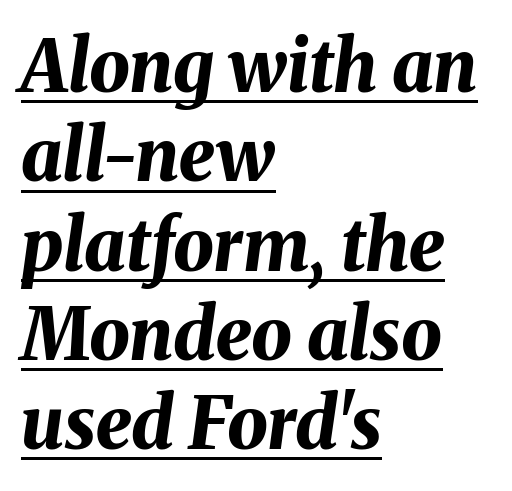
{"italic": "yes", "lean": "right", "slant_degrees": 8, "bold": "yes", "weight": "bold", "width": "normal", "stroke_contrast": "medium", "x_height": "medium", "monospaced": "no", "underline": "yes", "align": "left", "line_spacing_ratio": 1.24, "letter_spacing": "normal", "letter_spacing_em": 0.0, "glyph_px": 72}
